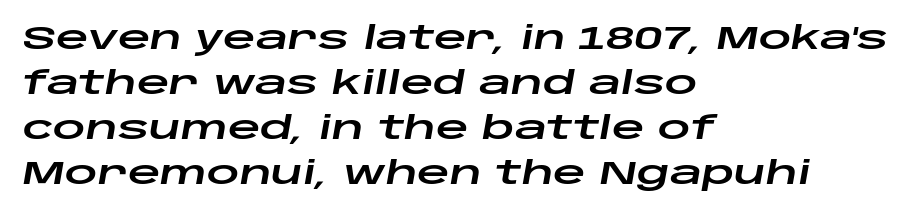
The image shows 32 px wide type, italic (leaning right); set left-aligned, normal line spacing (1.41x), normal letter spacing, not underlined; low stroke contrast and a large x-height.
